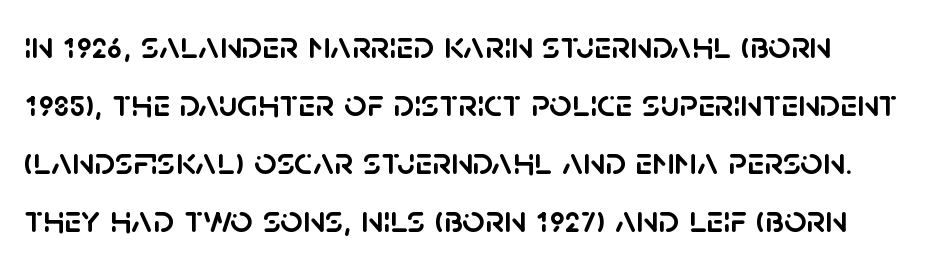
{"serif": "no", "italic": "no", "width": "normal", "stroke_contrast": "low", "x_height": "large", "monospaced": "no", "underline": "no", "line_spacing": "normal", "line_spacing_ratio": 1.49, "letter_spacing": "normal", "letter_spacing_em": 0.0, "glyph_px": 39}
